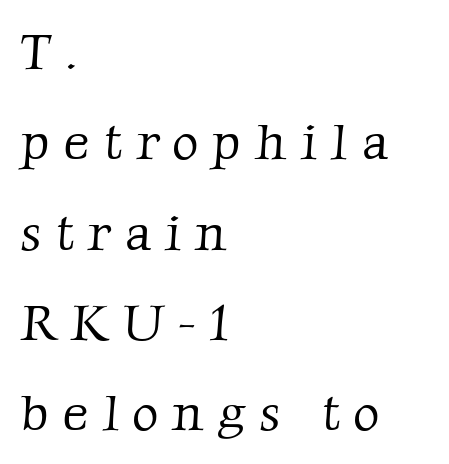
A clean baseline with only descenders dipping below it. Stems and bowls with no extra thickness — not bold. The rendering uses natural spacing where letterforms have individual widths. Students, note that the glyphs here are deliberately spaced far apart. One-word summary of the alignment: left.
